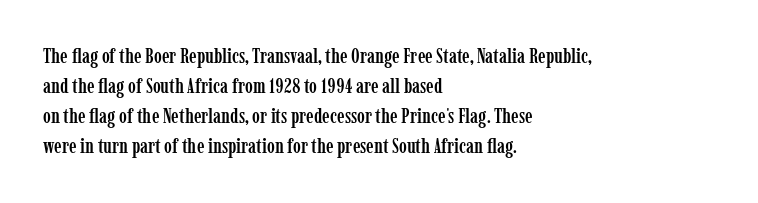
{"italic": "no", "underline": "no", "align": "left", "line_spacing": "normal", "line_spacing_ratio": 1.43, "letter_spacing": "normal", "letter_spacing_em": 0.0, "glyph_px": 21}
